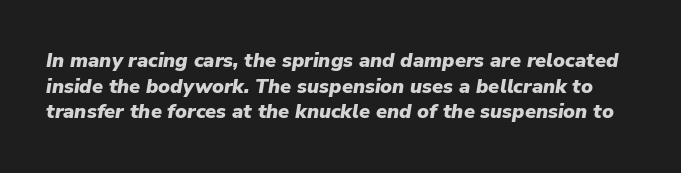
The image shows 20 px bold type, italic (leaning right); set normal line spacing (1.28x), normal letter spacing, not underlined.
